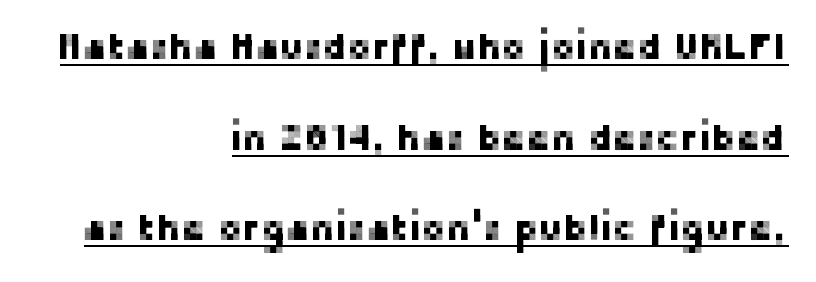
Q: Is the text italic (slanted)? A: No, it is upright.
Q: Is the typeface a serif or a sans-serif typeface? A: Sans-serif.
Q: Is the text underlined? A: Yes.
Q: How is the paragraph aligned? A: Right-aligned.
Q: Is the spacing between letters normal or unusually wide? A: Normal.
Q: Is the spacing between lines tight, normal or loose? A: Loose.
Q: Width (condensed, normal, or wide)? A: Normal.
Q: Stroke contrast? A: Low.
Q: x-height? A: Medium.
Q: Monospaced? A: No.
